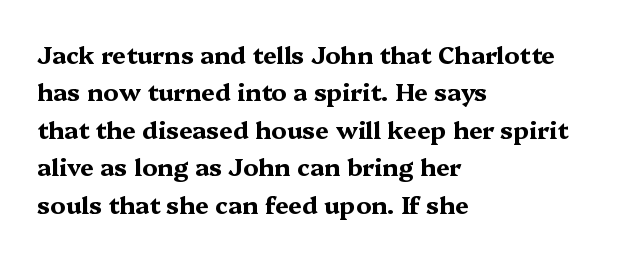
Q: Is the text bold? A: Yes.
Q: Is the text italic (slanted)? A: No, it is upright.
Q: Is the text underlined? A: No.
Q: How is the paragraph aligned? A: Left-aligned.
Q: Is the spacing between letters normal or unusually wide? A: Normal.
Q: Is the spacing between lines tight, normal or loose? A: Normal.
